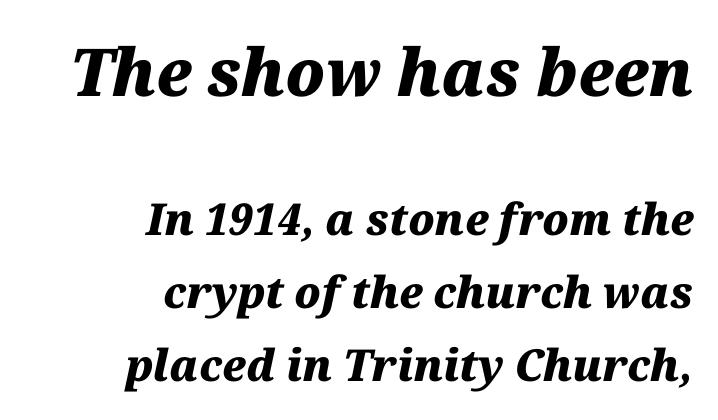
{"italic": "yes", "lean": "right", "slant_degrees": 12, "bold": "yes", "weight": "heavy", "width": "normal", "stroke_contrast": "medium", "x_height": "medium", "monospaced": "no", "underline": "no", "align": "right", "line_spacing": "normal", "line_spacing_ratio": 1.66, "letter_spacing": "normal", "letter_spacing_em": 0.0, "larger_block": "first", "size_ratio": 1.5, "glyph_px": 66}
